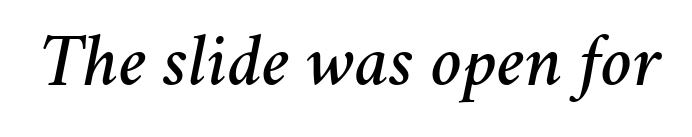
The image shows 74 px text type, italic (leaning right); set normal letter spacing, not underlined; medium stroke contrast and a medium x-height.
